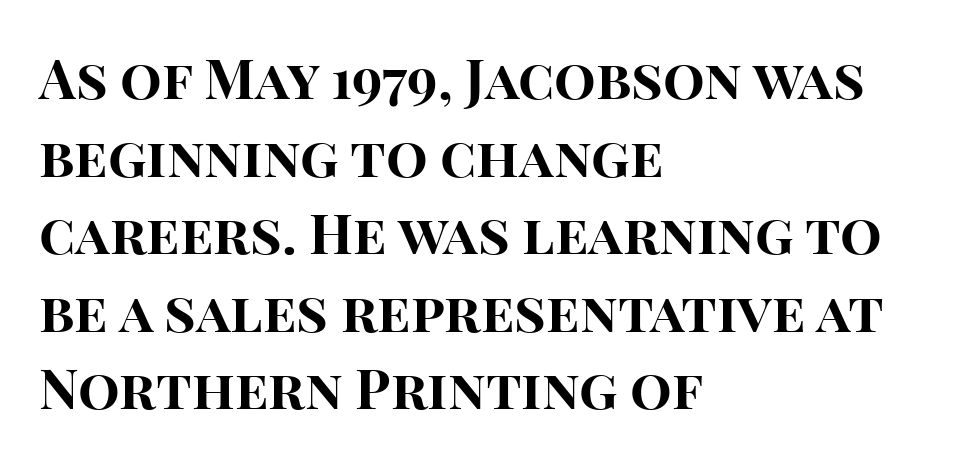
{"serif": "no", "italic": "no", "bold": "yes", "weight": "bold", "width": "normal", "stroke_contrast": "high", "x_height": "large", "monospaced": "no", "underline": "no", "align": "left", "line_spacing": "normal", "line_spacing_ratio": 1.41, "letter_spacing": "normal", "letter_spacing_em": 0.0, "glyph_px": 55}
